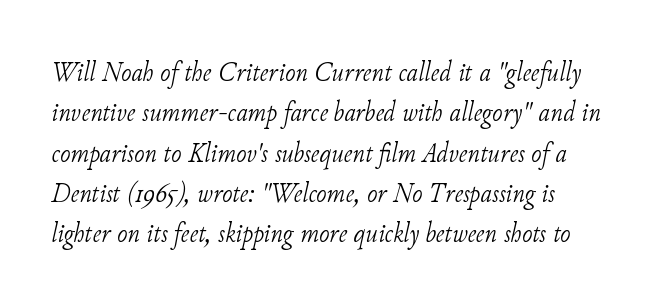
Q: Is the text bold? A: No.
Q: Is the text italic (slanted)? A: Yes, it leans right by about 11 degrees.
Q: Is the typeface a serif or a sans-serif typeface? A: Serif.
Q: Is the text underlined? A: No.
Q: Is the spacing between letters normal or unusually wide? A: Normal.
Q: Is the spacing between lines tight, normal or loose? A: Normal.
Q: Width (condensed, normal, or wide)? A: Normal.
Q: Stroke contrast? A: Low.
Q: x-height? A: Small.
Q: Monospaced? A: No.
